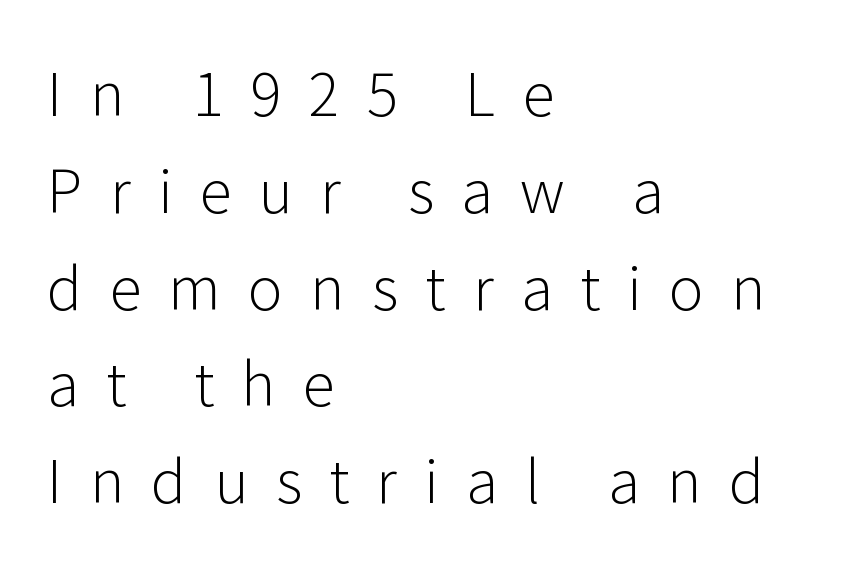
{"serif": "no", "italic": "no", "bold": "no", "weight": "light", "width": "normal", "stroke_contrast": "low", "x_height": "medium", "monospaced": "no", "underline": "no", "align": "left", "line_spacing": "normal", "line_spacing_ratio": 1.64, "letter_spacing": "wide", "letter_spacing_em": 0.46, "glyph_px": 59}
